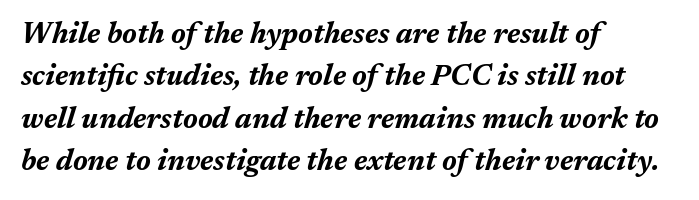
{"italic": "yes", "lean": "right", "slant_degrees": 17, "bold": "yes", "weight": "bold", "width": "normal", "stroke_contrast": "medium", "x_height": "medium", "monospaced": "no", "underline": "no", "align": "left", "line_spacing": "normal", "line_spacing_ratio": 1.46, "letter_spacing": "normal", "letter_spacing_em": 0.0, "glyph_px": 29}
